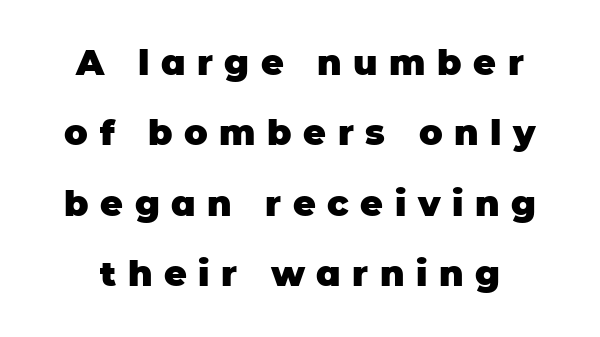
Q: Is the text bold? A: Yes.
Q: Is the text italic (slanted)? A: No, it is upright.
Q: Is the typeface a serif or a sans-serif typeface? A: Sans-serif.
Q: Is the text underlined? A: No.
Q: Is the spacing between letters normal or unusually wide? A: Unusually wide.
Q: Is the spacing between lines tight, normal or loose? A: Loose.
Q: Width (condensed, normal, or wide)? A: Normal.
Q: Stroke contrast? A: Low.
Q: x-height? A: Large.
Q: Monospaced? A: No.
